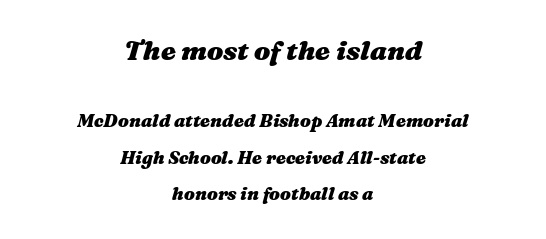
The image shows 27 px bold type, italic (leaning right); set centered, loose line spacing (2.03x), normal letter spacing, not underlined; the first (top) block is 1.5x larger.
